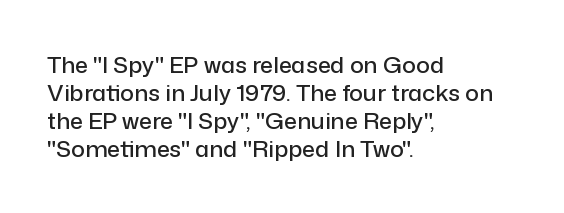
The image shows 23 px text type, upright; set left-aligned, line spacing 1.22x, normal letter spacing, not underlined.
